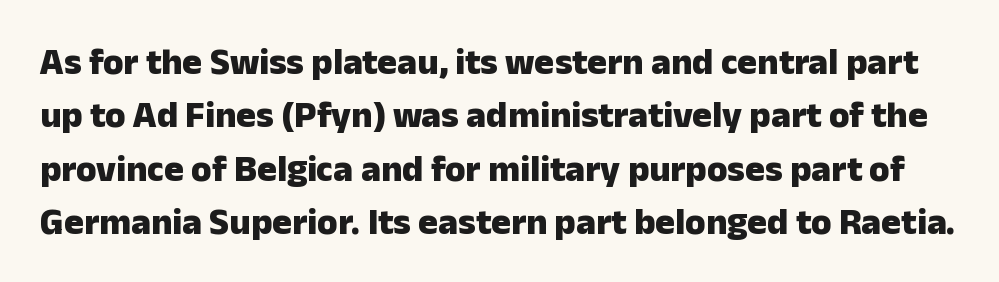
{"serif": "no", "italic": "no", "bold": "yes", "weight": "heavy", "width": "normal", "stroke_contrast": "low", "x_height": "medium", "monospaced": "no", "underline": "no", "line_spacing": "normal", "line_spacing_ratio": 1.44, "letter_spacing": "normal", "letter_spacing_em": 0.0, "glyph_px": 37}
